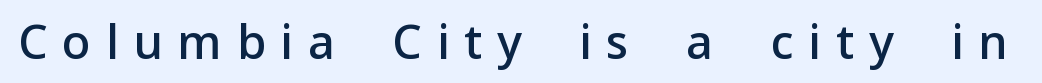
The image shows 47 px semibold sans-serif type, upright; set unusually wide letter spacing (+0.31 em), not underlined; low stroke contrast and a medium x-height.
